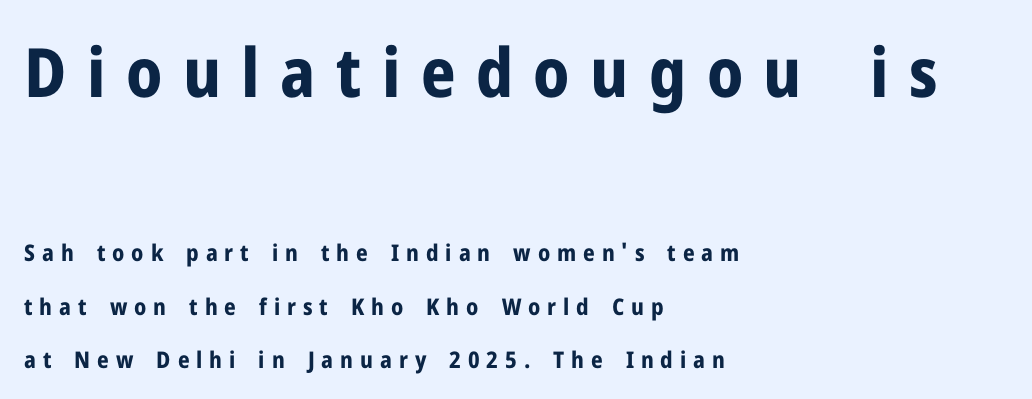
The image shows 68 px bold sans-serif type, upright; set left-aligned, loose line spacing (2.32x), unusually wide letter spacing (+0.3 em), not underlined; the first (top) block is 2.96x larger; low stroke contrast and a medium x-height.
